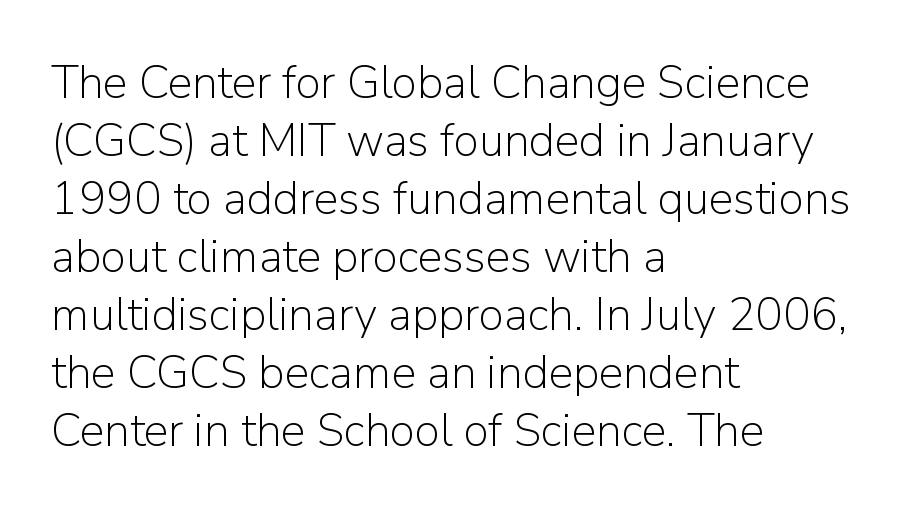
Q: Is the text bold? A: No.
Q: Is the text italic (slanted)? A: No, it is upright.
Q: Is the typeface a serif or a sans-serif typeface? A: Sans-serif.
Q: Is the text underlined? A: No.
Q: How is the paragraph aligned? A: Left-aligned.
Q: Is the spacing between letters normal or unusually wide? A: Normal.
Q: Is the spacing between lines tight, normal or loose? A: Normal.
Q: Width (condensed, normal, or wide)? A: Normal.
Q: Stroke contrast? A: Low.
Q: x-height? A: Medium.
Q: Monospaced? A: No.
